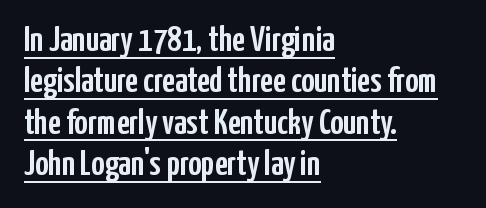
The image shows 36 px condensed sans-serif type, upright; set left-aligned, tight line spacing (1.15x), normal letter spacing, underlined; low stroke contrast and a medium x-height.
